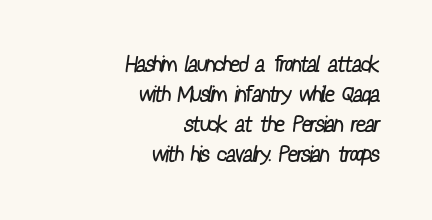
Q: Is the text bold? A: No.
Q: Is the text underlined? A: No.
Q: How is the paragraph aligned? A: Right-aligned.
Q: Is the spacing between letters normal or unusually wide? A: Normal.
Q: Is the spacing between lines tight, normal or loose? A: Normal.
